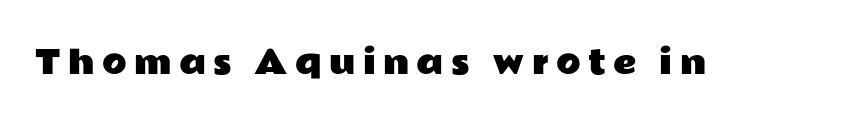
Q: Is the text italic (slanted)? A: No, it is upright.
Q: Is the typeface a serif or a sans-serif typeface? A: Sans-serif.
Q: Is the text underlined? A: No.
Q: Is the spacing between letters normal or unusually wide? A: Unusually wide.
Q: Width (condensed, normal, or wide)? A: Wide.
Q: Stroke contrast? A: Low.
Q: x-height? A: Medium.
Q: Monospaced? A: No.
